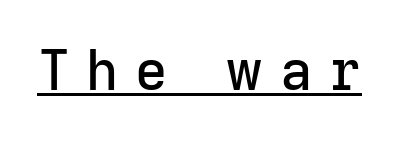
Q: Is the text italic (slanted)? A: No, it is upright.
Q: Is the typeface a serif or a sans-serif typeface? A: Sans-serif.
Q: Is the text underlined? A: Yes.
Q: Is the spacing between letters normal or unusually wide? A: Unusually wide.
Q: Width (condensed, normal, or wide)? A: Normal.
Q: Stroke contrast? A: Low.
Q: x-height? A: Medium.
Q: Monospaced? A: No.
